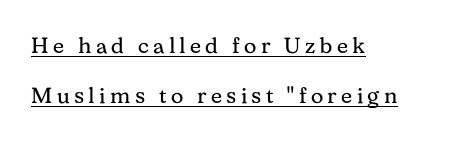
The image shows 22 px text type, upright; set left-aligned, loose line spacing (2.29x), unusually wide letter spacing (+0.2 em), underlined.
